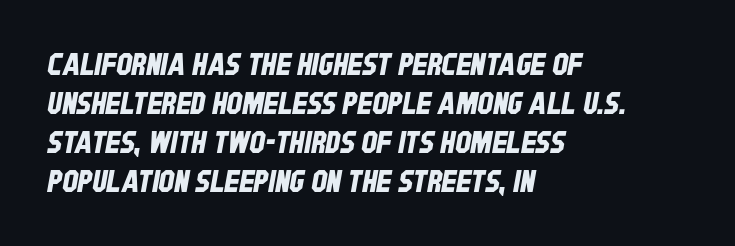
{"serif": "no", "width": "condensed", "stroke_contrast": "low", "x_height": "large", "monospaced": "no", "underline": "no", "align": "left", "line_spacing": "normal", "line_spacing_ratio": 1.26, "letter_spacing": "normal", "letter_spacing_em": 0.0, "glyph_px": 31}
